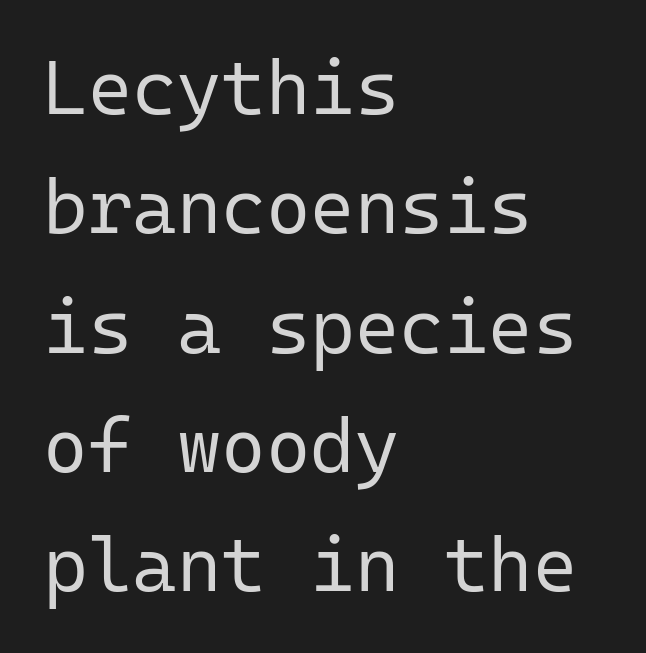
Q: Is the text bold? A: No.
Q: Is the text italic (slanted)? A: No, it is upright.
Q: Is the typeface a serif or a sans-serif typeface? A: Sans-serif.
Q: Is the text underlined? A: No.
Q: How is the paragraph aligned? A: Left-aligned.
Q: Is the spacing between letters normal or unusually wide? A: Normal.
Q: Is the spacing between lines tight, normal or loose? A: Normal.
Q: Width (condensed, normal, or wide)? A: Normal.
Q: Stroke contrast? A: Low.
Q: x-height? A: Medium.
Q: Monospaced? A: Yes.
